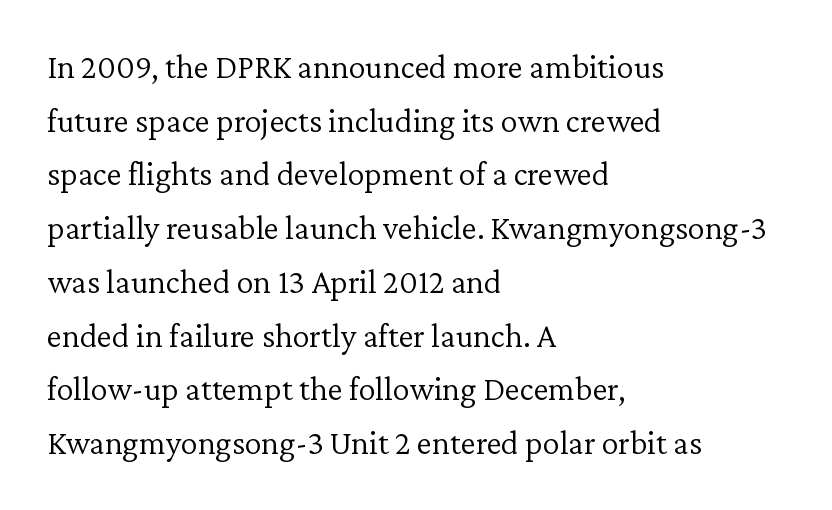
Leading matches the norm, producing a regular column. The face used here is proportionally spaced, like ordinary book or web type. You can tell it's not italic because the verticals are truly vertical. Plain, unruled lines of type. Caption: face not bold, strokes unweighted. You can tell from the footed stems that serif type was used.
